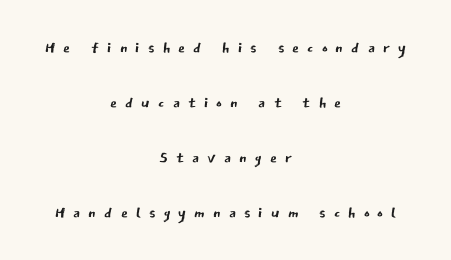
Q: Is the text bold? A: No.
Q: Is the text italic (slanted)? A: No, it is upright.
Q: Is the text underlined? A: No.
Q: How is the paragraph aligned? A: Centered.
Q: Is the spacing between letters normal or unusually wide? A: Unusually wide.
Q: Is the spacing between lines tight, normal or loose? A: Loose.
